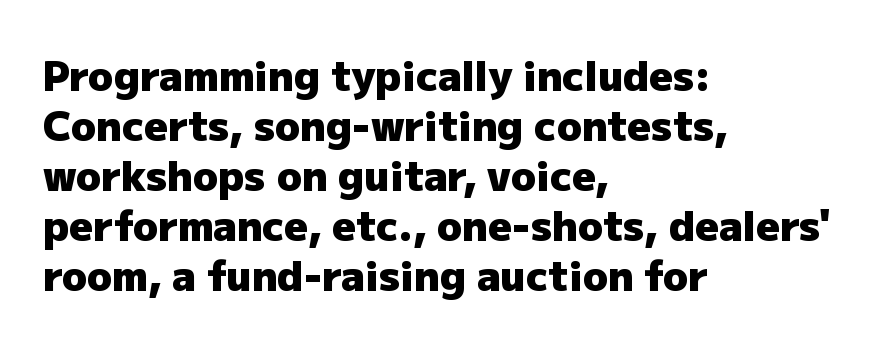
{"serif": "no", "italic": "no", "bold": "yes", "weight": "heavy", "width": "normal", "stroke_contrast": "low", "x_height": "medium", "monospaced": "no", "underline": "no", "align": "left", "line_spacing_ratio": 1.22, "letter_spacing": "normal", "letter_spacing_em": 0.0, "glyph_px": 41}
